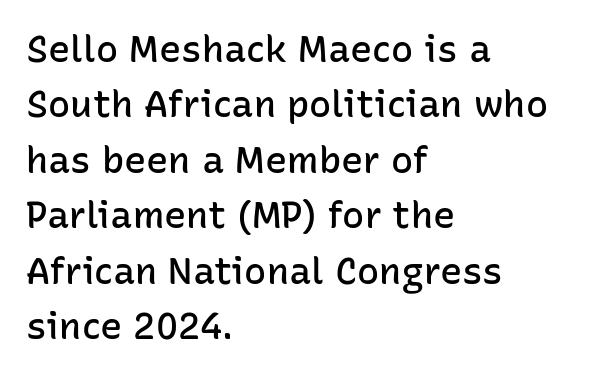
{"serif": "no", "italic": "no", "bold": "semi", "weight": "semibold", "width": "normal", "stroke_contrast": "low", "x_height": "medium", "monospaced": "no", "underline": "no", "align": "left", "line_spacing": "normal", "line_spacing_ratio": 1.5, "letter_spacing": "normal", "letter_spacing_em": 0.0, "glyph_px": 37}
